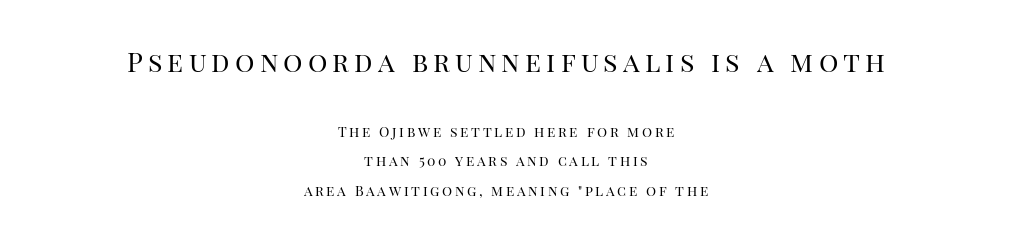
Q: Is the text bold? A: No.
Q: Is the text italic (slanted)? A: No, it is upright.
Q: Is the text underlined? A: No.
Q: How is the paragraph aligned? A: Centered.
Q: Is the spacing between lines tight, normal or loose? A: Loose.
Q: Which block of text is set in a larger size, the first (top) or the second (bottom)? A: The first (top) one.
